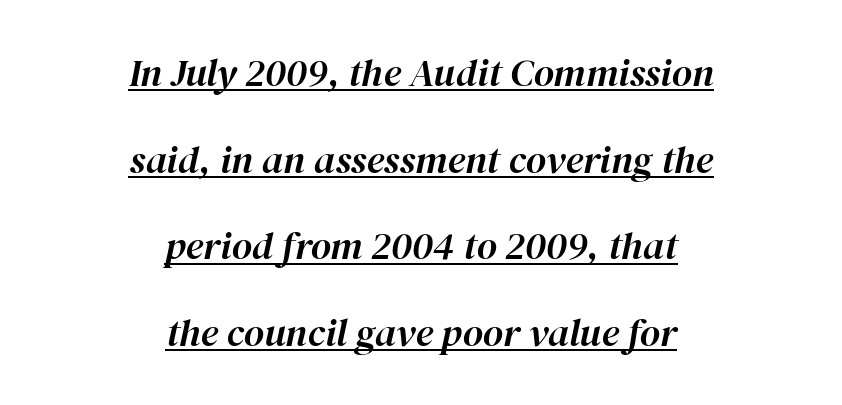
Note the varied advance widths — an 'i' is clearly narrower than an 'm'. If you drew a line through each stem, it would be angled. Nobody touched the tracking dial on this one. The passage shown stacks its lines with a broad gap. A centered setting, common on invitations and titles, is used for this passage. The specimen includes a rule beneath the text block's lines.
